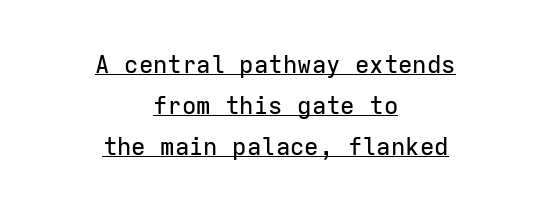
In CSS terms this would be text-align: center. Quick note: underline on. Letter spacing: default. The lettering holds an erect, upright posture throughout.
